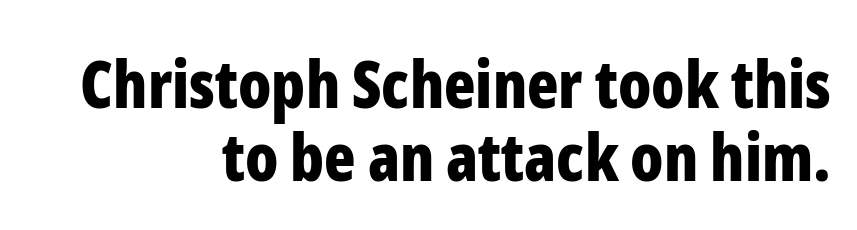
Q: Is the text bold? A: Yes.
Q: Is the text italic (slanted)? A: No, it is upright.
Q: Is the typeface a serif or a sans-serif typeface? A: Sans-serif.
Q: Is the text underlined? A: No.
Q: How is the paragraph aligned? A: Right-aligned.
Q: Is the spacing between letters normal or unusually wide? A: Normal.
Q: Is the spacing between lines tight, normal or loose? A: Tight.
Q: Width (condensed, normal, or wide)? A: Condensed.
Q: Stroke contrast? A: Low.
Q: x-height? A: Medium.
Q: Monospaced? A: No.
